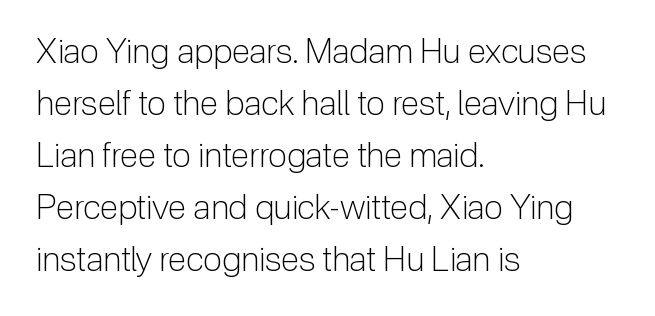
The image shows 34 px light sans-serif type, upright; set left-aligned, normal line spacing (1.53x), normal letter spacing, not underlined; low stroke contrast and a medium x-height.
